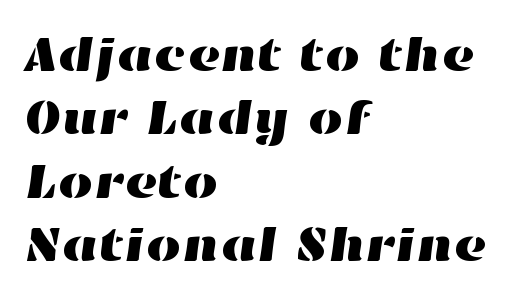
Look at the tracking — it's just the regular setting, nothing added. Note the varied advance widths — an 'i' is clearly narrower than an 'm'. Left-aligned paragraph, ragged on the right. Clear beneath every line of the passage. Baseline-to-baseline distance is the conventional proportion of letter height.
